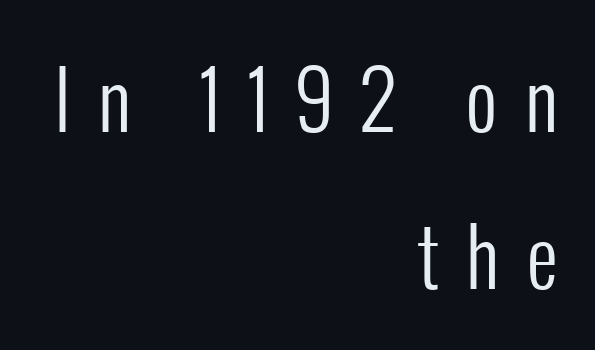
Q: Is the text bold? A: No.
Q: Is the text italic (slanted)? A: No, it is upright.
Q: Is the typeface a serif or a sans-serif typeface? A: Sans-serif.
Q: Is the text underlined? A: No.
Q: How is the paragraph aligned? A: Right-aligned.
Q: Is the spacing between letters normal or unusually wide? A: Unusually wide.
Q: Is the spacing between lines tight, normal or loose? A: Loose.
Q: Width (condensed, normal, or wide)? A: Condensed.
Q: Stroke contrast? A: Low.
Q: x-height? A: Medium.
Q: Monospaced? A: No.
